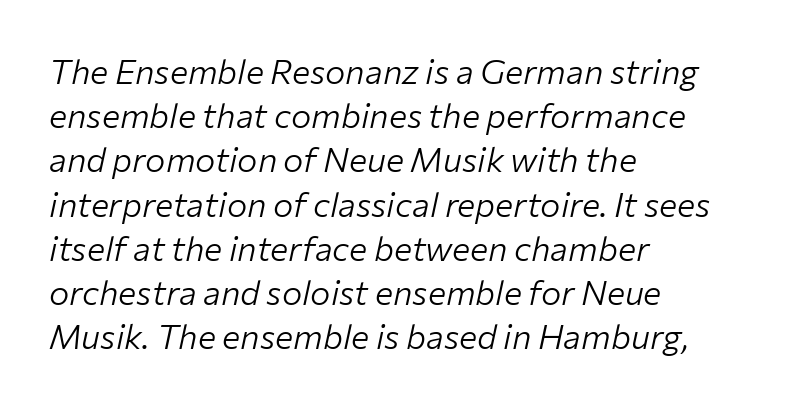
{"italic": "yes", "lean": "right", "slant_degrees": 12, "bold": "no", "weight": "light", "width": "normal", "stroke_contrast": "low", "x_height": "medium", "monospaced": "no", "underline": "no", "align": "left", "line_spacing": "normal", "line_spacing_ratio": 1.3, "letter_spacing": "normal", "letter_spacing_em": 0.0, "glyph_px": 34}
